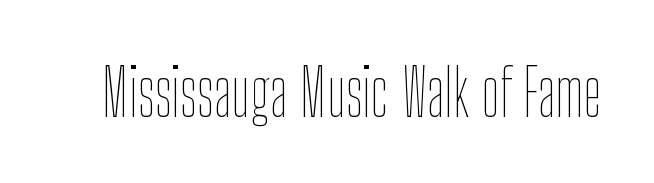
The image shows 65 px thin, condensed type, upright; set normal letter spacing, not underlined; low stroke contrast and a medium x-height.
